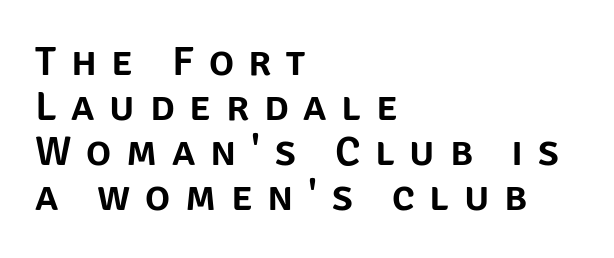
{"serif": "no", "italic": "no", "width": "normal", "stroke_contrast": "low", "x_height": "large", "monospaced": "no", "underline": "no", "align": "left", "line_spacing": "tight", "line_spacing_ratio": 1.07, "letter_spacing": "wide", "letter_spacing_em": 0.35, "glyph_px": 42}
